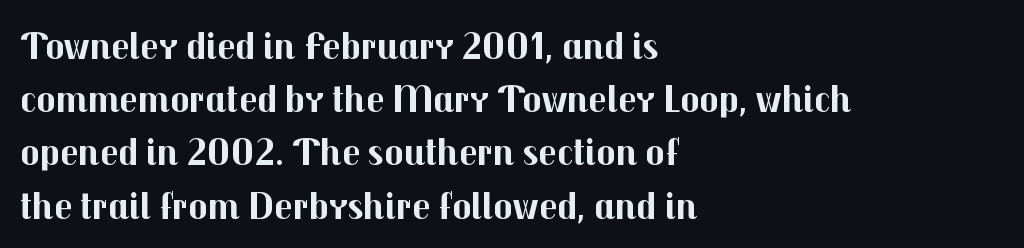
{"serif": "no", "italic": "no", "bold": "yes", "weight": "bold", "width": "normal", "stroke_contrast": "medium", "x_height": "medium", "monospaced": "no", "underline": "no", "align": "left", "line_spacing": "normal", "line_spacing_ratio": 1.33, "letter_spacing": "normal", "letter_spacing_em": 0.0, "glyph_px": 40}
